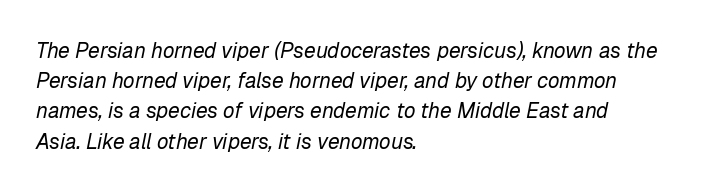
Q: Is the text bold? A: No.
Q: Is the text italic (slanted)? A: Yes, it leans right by about 12 degrees.
Q: Is the text underlined? A: No.
Q: How is the paragraph aligned? A: Left-aligned.
Q: Is the spacing between letters normal or unusually wide? A: Normal.
Q: Is the spacing between lines tight, normal or loose? A: Normal.
